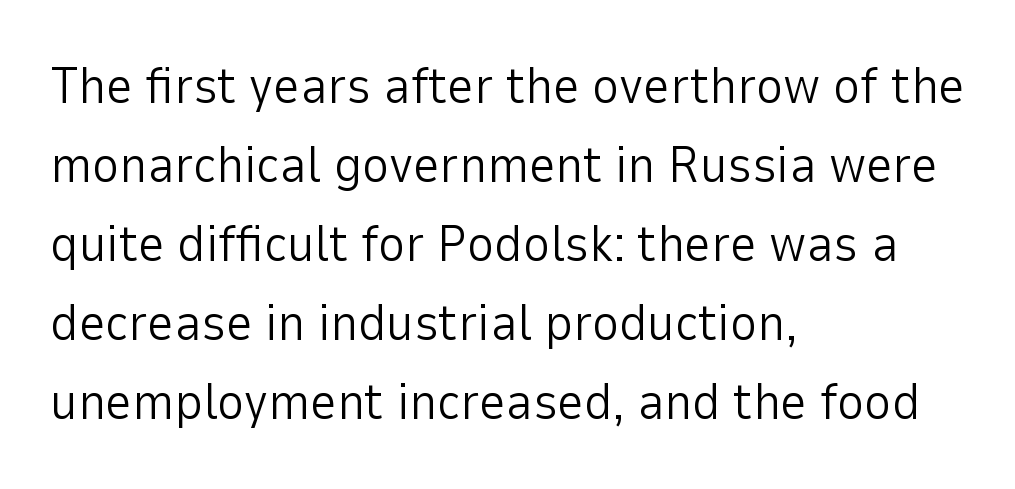
Descender tails drop into unmarked territory. The strokes carry an ordinary text weight at most. The letters advance in unequal steps, a hallmark of proportional type. Leading: standard. The type is set solid horizontally, with unmodified tracking.
